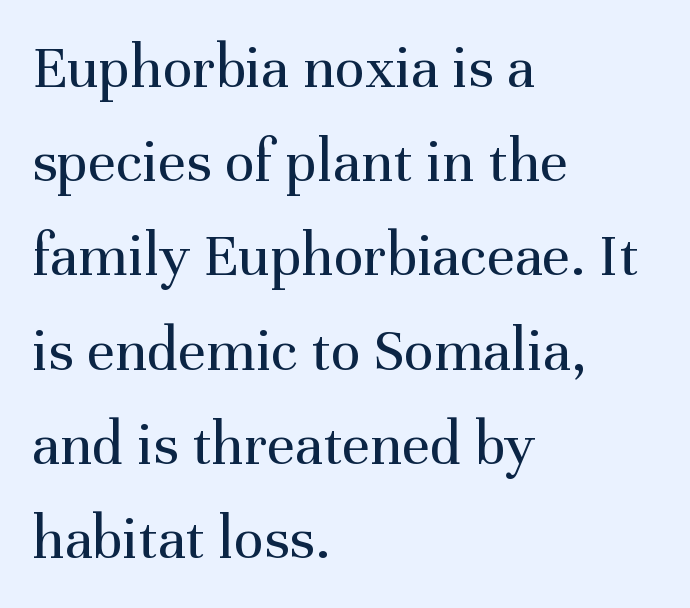
The image shows 62 px regular-weight serif type, upright; set left-aligned, normal line spacing (1.52x), normal letter spacing, not underlined; medium stroke contrast and a medium x-height.
